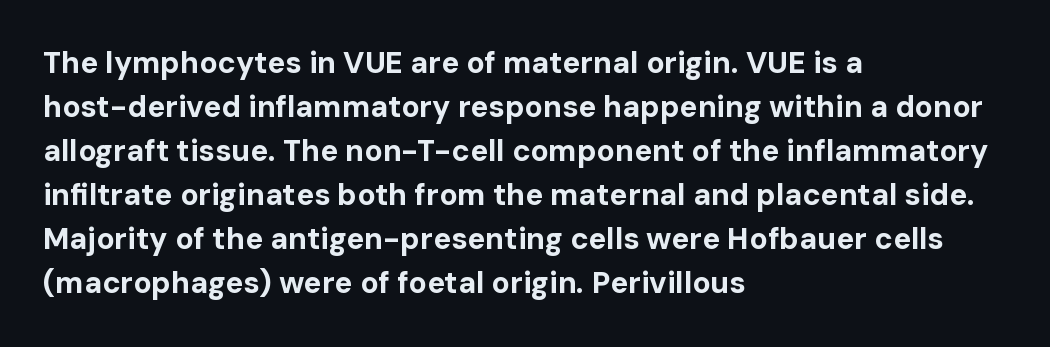
{"serif": "no", "italic": "no", "bold": "yes", "weight": "bold", "width": "normal", "stroke_contrast": "low", "x_height": "medium", "monospaced": "no", "underline": "no", "align": "left", "line_spacing": "normal", "line_spacing_ratio": 1.47, "letter_spacing": "normal", "letter_spacing_em": 0.0, "glyph_px": 30}
